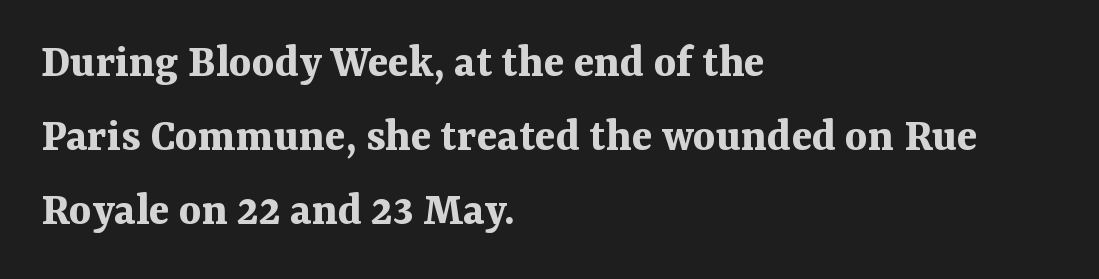
The image shows 48 px bold serif type, upright; set left-aligned, normal line spacing (1.54x), normal letter spacing, not underlined; medium stroke contrast and a medium x-height.
